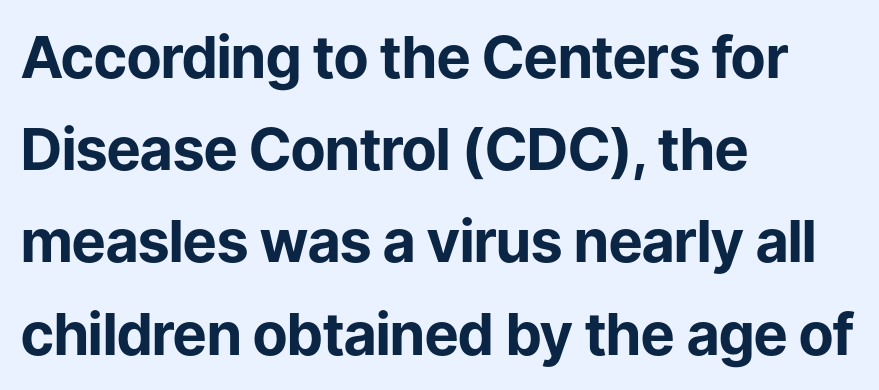
{"serif": "no", "italic": "no", "bold": "yes", "weight": "bold", "width": "normal", "stroke_contrast": "low", "x_height": "medium", "monospaced": "no", "underline": "no", "align": "left", "line_spacing": "normal", "line_spacing_ratio": 1.59, "letter_spacing": "normal", "letter_spacing_em": 0.0, "glyph_px": 58}
